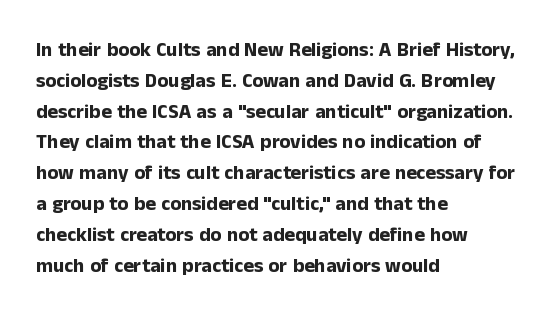
{"italic": "no", "bold": "yes", "underline": "no", "align": "left", "line_spacing": "normal", "line_spacing_ratio": 1.54, "letter_spacing": "normal", "letter_spacing_em": 0.0, "glyph_px": 20}
